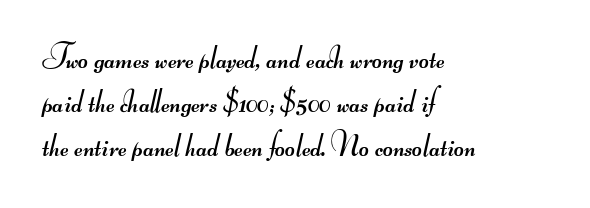
The image shows 34 px regular-weight, wide sans-serif type; set left-aligned, normal line spacing (1.3x), normal letter spacing, not underlined; medium stroke contrast.
